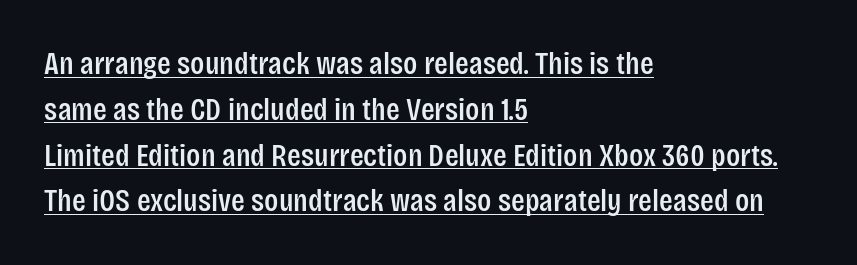
The image shows 32 px condensed sans-serif type, upright; set left-aligned, normal line spacing (1.43x), normal letter spacing, underlined; low stroke contrast and a large x-height.
